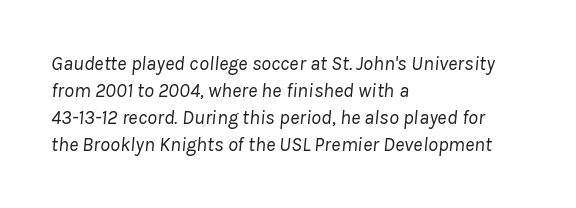
{"italic": "yes", "lean": "right", "slant_degrees": 8, "bold": "no", "underline": "no", "align": "left", "line_spacing": "normal", "line_spacing_ratio": 1.35, "letter_spacing": "normal", "letter_spacing_em": 0.0, "glyph_px": 20}
